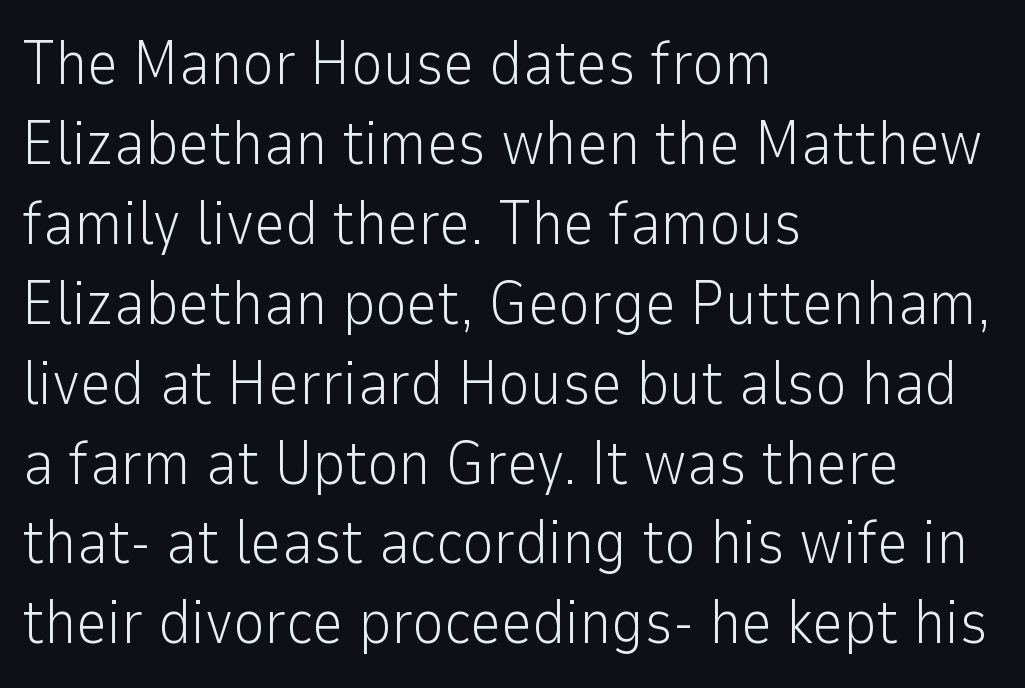
Q: Is the text bold? A: No.
Q: Is the text italic (slanted)? A: No, it is upright.
Q: Is the typeface a serif or a sans-serif typeface? A: Sans-serif.
Q: Is the text underlined? A: No.
Q: How is the paragraph aligned? A: Left-aligned.
Q: Is the spacing between letters normal or unusually wide? A: Normal.
Q: Is the spacing between lines tight, normal or loose? A: Normal.
Q: Width (condensed, normal, or wide)? A: Normal.
Q: Stroke contrast? A: Low.
Q: x-height? A: Medium.
Q: Monospaced? A: No.
